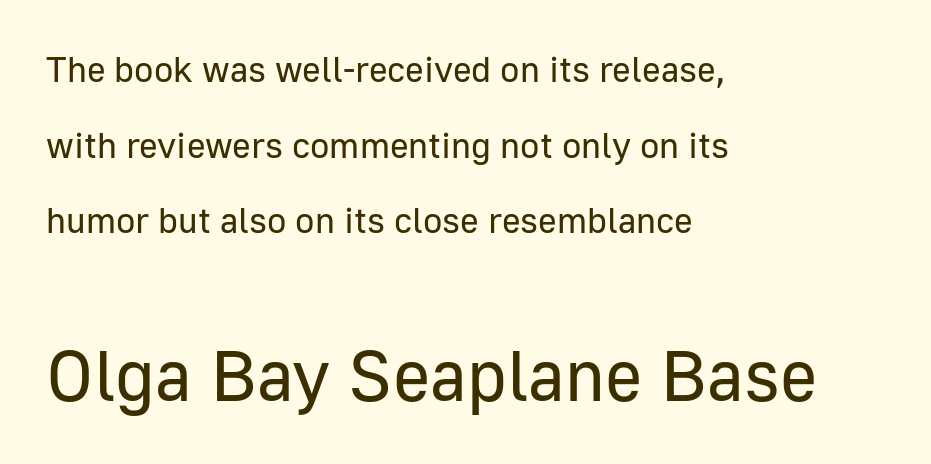
Q: Is the text bold? A: No.
Q: Is the text italic (slanted)? A: No, it is upright.
Q: Is the typeface a serif or a sans-serif typeface? A: Sans-serif.
Q: Is the text underlined? A: No.
Q: How is the paragraph aligned? A: Left-aligned.
Q: Is the spacing between letters normal or unusually wide? A: Normal.
Q: Is the spacing between lines tight, normal or loose? A: Loose.
Q: Which block of text is set in a larger size, the first (top) or the second (bottom)? A: The second (bottom) one.
Q: Width (condensed, normal, or wide)? A: Normal.
Q: Stroke contrast? A: Low.
Q: x-height? A: Medium.
Q: Monospaced? A: No.
